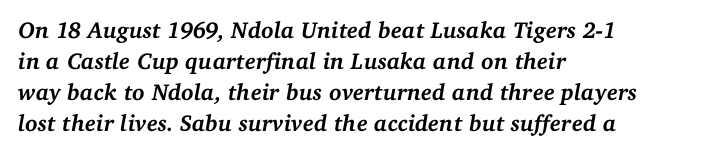
{"italic": "yes", "lean": "right", "slant_degrees": 11, "bold": "yes", "underline": "no", "align": "left", "line_spacing": "normal", "line_spacing_ratio": 1.35, "letter_spacing": "normal", "letter_spacing_em": 0.0, "glyph_px": 23}
